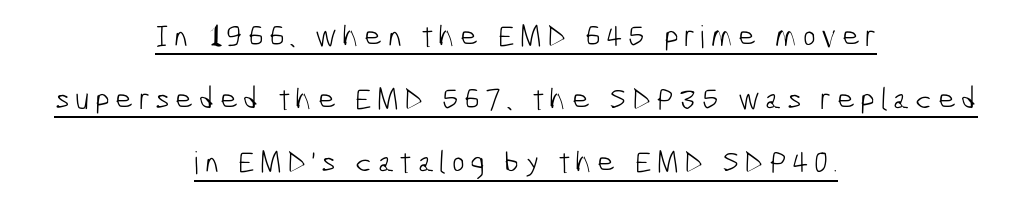
{"serif": "no", "bold": "no", "weight": "light", "width": "condensed", "stroke_contrast": "low", "x_height": "medium", "monospaced": "no", "underline": "yes", "align": "center", "line_spacing": "loose", "line_spacing_ratio": 2.04, "glyph_px": 31}
